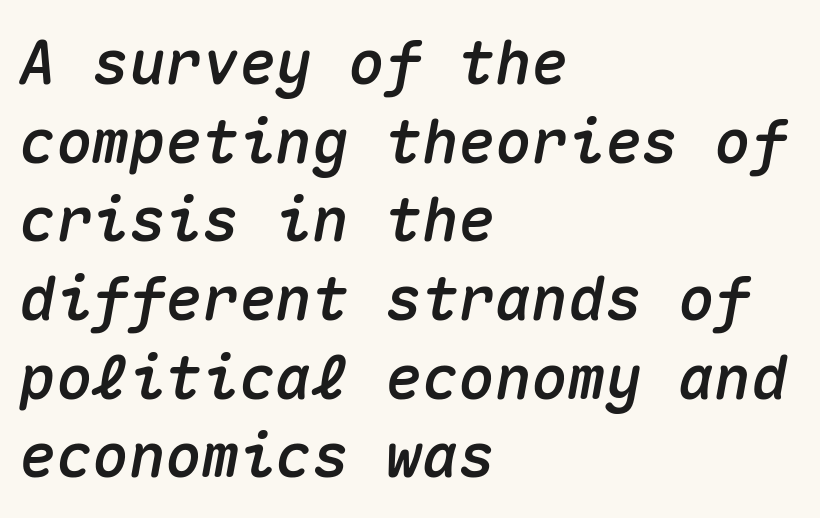
The image shows 61 px text type, italic (leaning right), monospaced; set left-aligned, normal line spacing (1.29x), normal letter spacing, not underlined; medium stroke contrast and a medium x-height.
